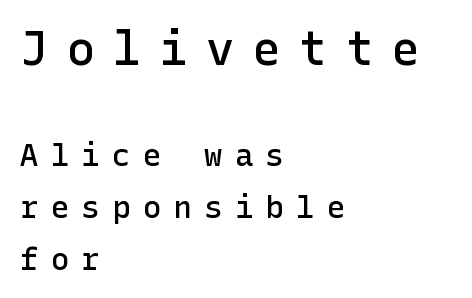
Character size in the leading block exceeds that of the trailing block. Set as a demibold, roughly 600 on the weight scale. Every stem runs plumb, perpendicular to the baseline. The vertical gap from one line to the next is medium. The glyphs are unaccompanied by any horizontal stroke below them.
